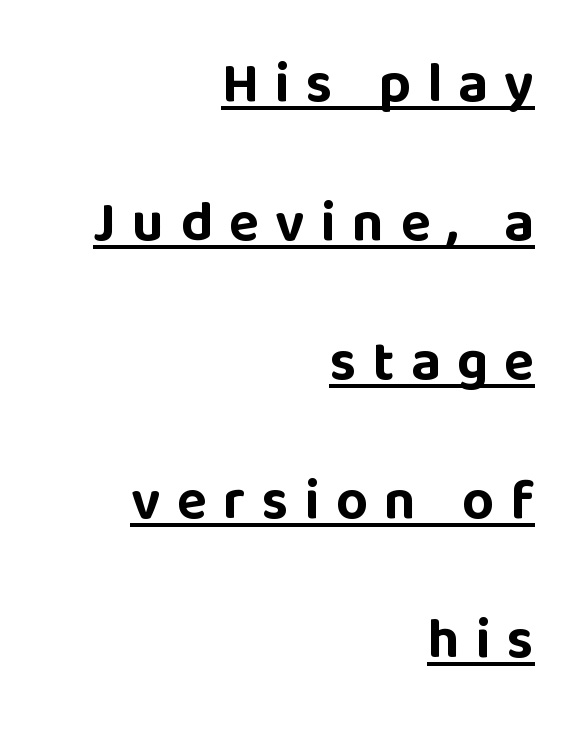
The image shows 56 px bold sans-serif type, upright; set right-aligned, loose line spacing (2.48x), unusually wide letter spacing (+0.29 em), underlined; low stroke contrast and a large x-height.
